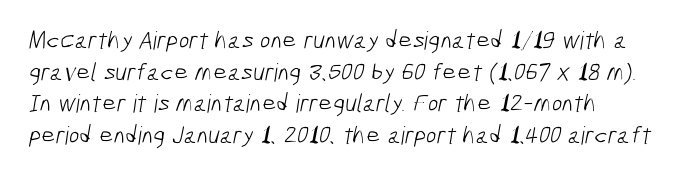
{"bold": "no", "underline": "no", "line_spacing": "normal", "line_spacing_ratio": 1.27, "letter_spacing": "normal", "letter_spacing_em": 0.0, "glyph_px": 25}
